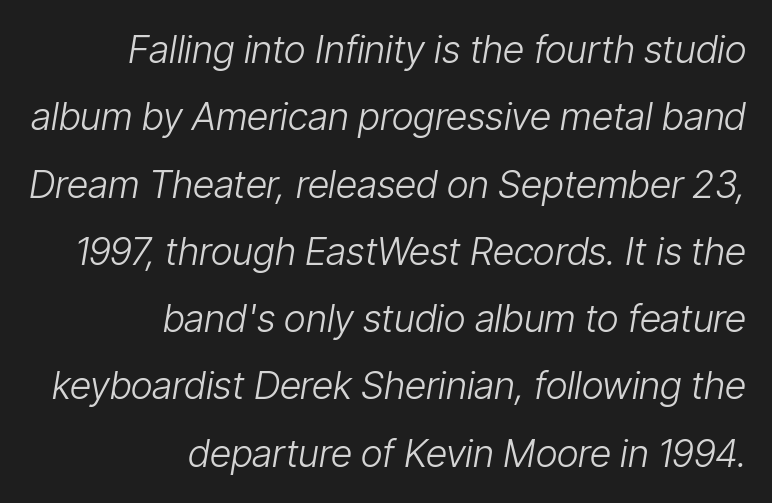
The image shows 38 px light, condensed type, italic (leaning right); set right-aligned, line spacing 1.77x, normal letter spacing, not underlined; low stroke contrast and a medium x-height.
